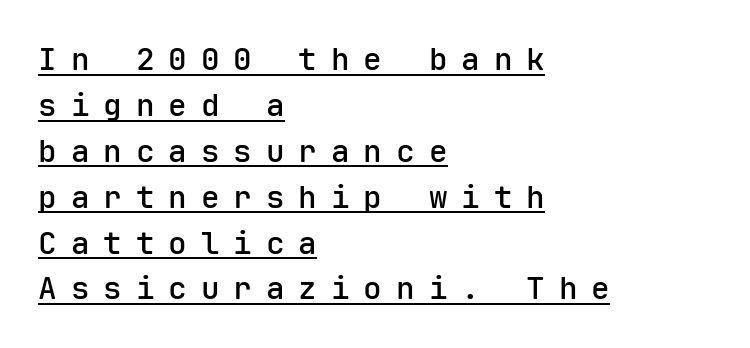
Ordinary non-slanted type is in use. Is there much room between lines? A standard amount, neither cramped nor airy. Compared with an ordinary text face, these strokes are moderately heavier — a semibold. This sample has the even, mechanical cadence of fixed-width lettering. In terms of letterform style, serifs are entirely absent. Inter-character spacing is expanded well beyond the font's built-in metrics.
